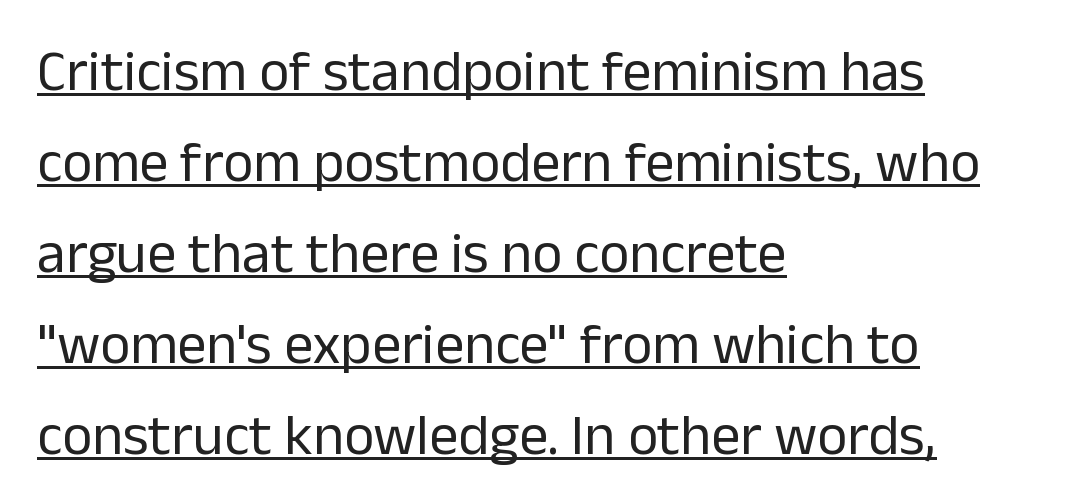
Unlike a traditional serif, this face leaves its strokes unadorned. Typeset ragged right — the left edge is the straight one. Short note: letters normally spaced. The strokes carry an ordinary text weight at most. Underlined type. The letters advance in unequal steps, a hallmark of proportional type.
